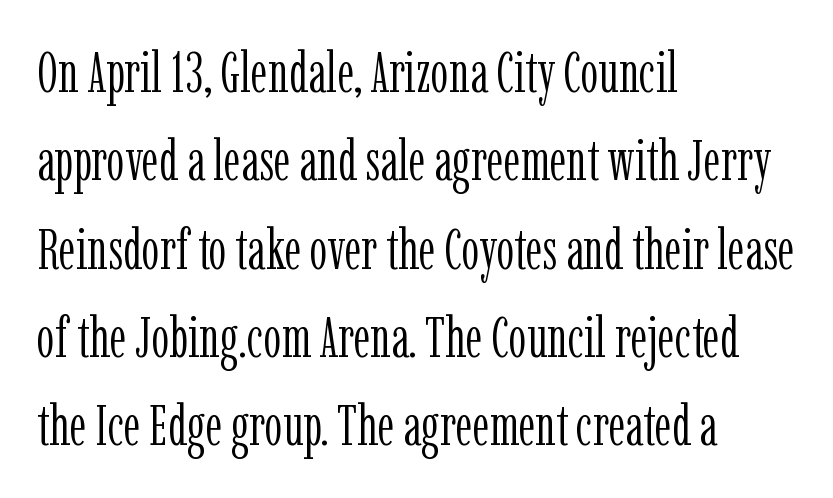
{"serif": "yes", "italic": "no", "bold": "no", "weight": "light", "width": "condensed", "stroke_contrast": "low", "x_height": "medium", "monospaced": "no", "underline": "no", "align": "left", "line_spacing": "normal", "line_spacing_ratio": 1.55, "letter_spacing": "normal", "letter_spacing_em": 0.0, "glyph_px": 57}
